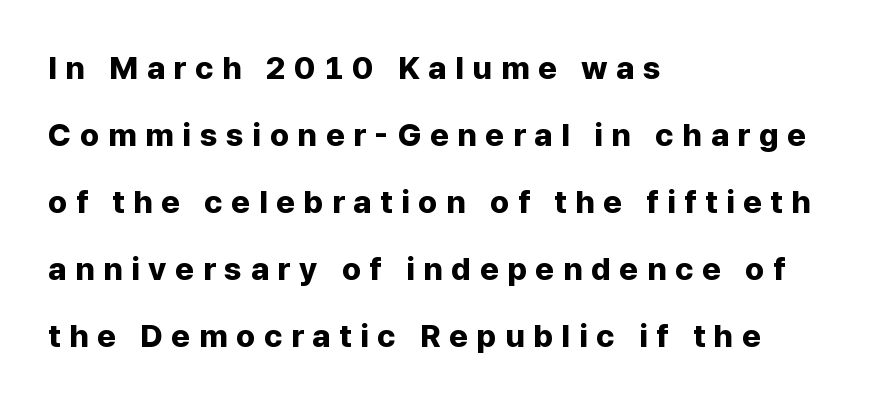
Q: Is the text bold? A: Yes.
Q: Is the text italic (slanted)? A: No, it is upright.
Q: Is the typeface a serif or a sans-serif typeface? A: Sans-serif.
Q: Is the text underlined? A: No.
Q: How is the paragraph aligned? A: Left-aligned.
Q: Is the spacing between letters normal or unusually wide? A: Unusually wide.
Q: Is the spacing between lines tight, normal or loose? A: Loose.
Q: Width (condensed, normal, or wide)? A: Normal.
Q: Stroke contrast? A: Low.
Q: x-height? A: Medium.
Q: Monospaced? A: No.
